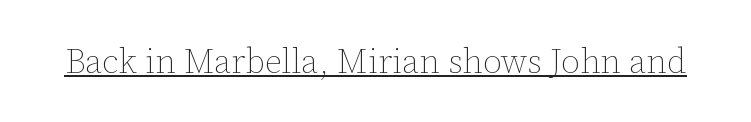
Unlike italic type, these characters show no tilt at all. No heavy texture on the line: the type isn't bold. Do the characters align in a grid? No, the font is proportional. Compared with undecorated copy, this sample adds a rule below the words.
